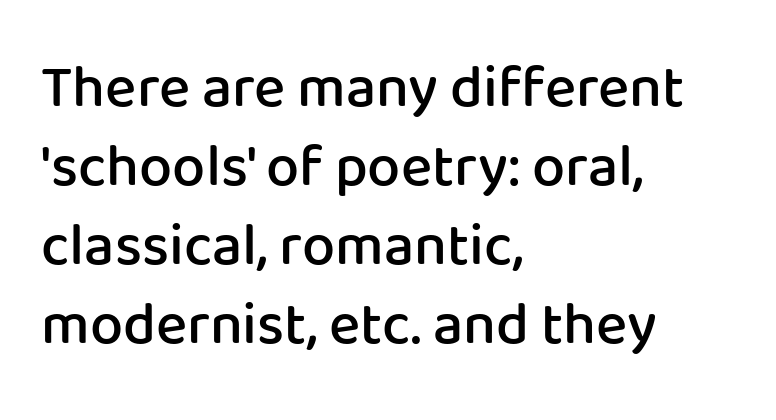
{"serif": "no", "italic": "no", "bold": "semi", "weight": "semibold", "width": "normal", "stroke_contrast": "low", "x_height": "medium", "monospaced": "no", "underline": "no", "align": "left", "line_spacing": "normal", "line_spacing_ratio": 1.34, "letter_spacing": "normal", "letter_spacing_em": 0.0, "glyph_px": 59}
